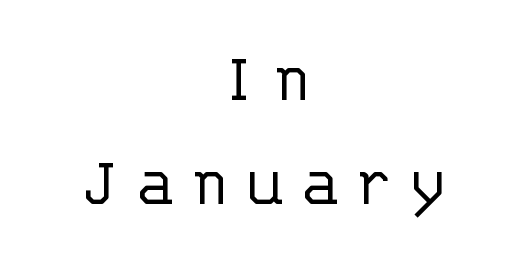
The image shows 76 px light sans-serif type, upright, monospaced; set centered, normal line spacing (1.37x), unusually wide letter spacing (+0.23 em), not underlined; low stroke contrast and a large x-height.
